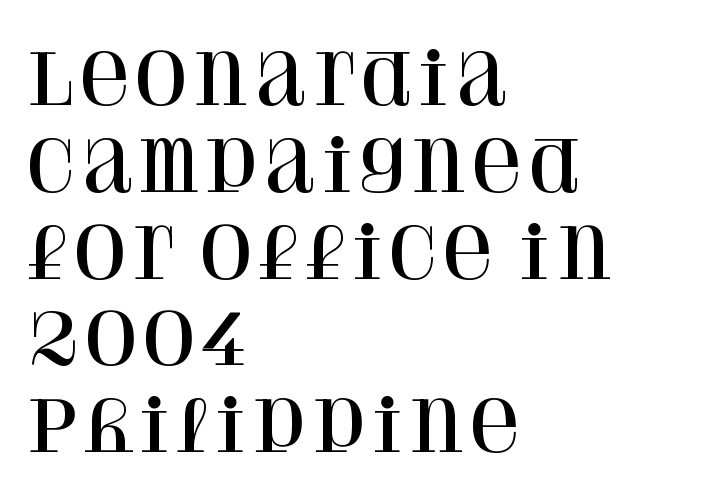
The letters advance in unequal steps, a hallmark of proportional type. Lines of text with bare space underneath. The text block is weighted toward the left margin, trailing off unevenly rightward. Ordinary non-slanted type is in use. Standard letterfit; no display-style spreading of the glyphs.
